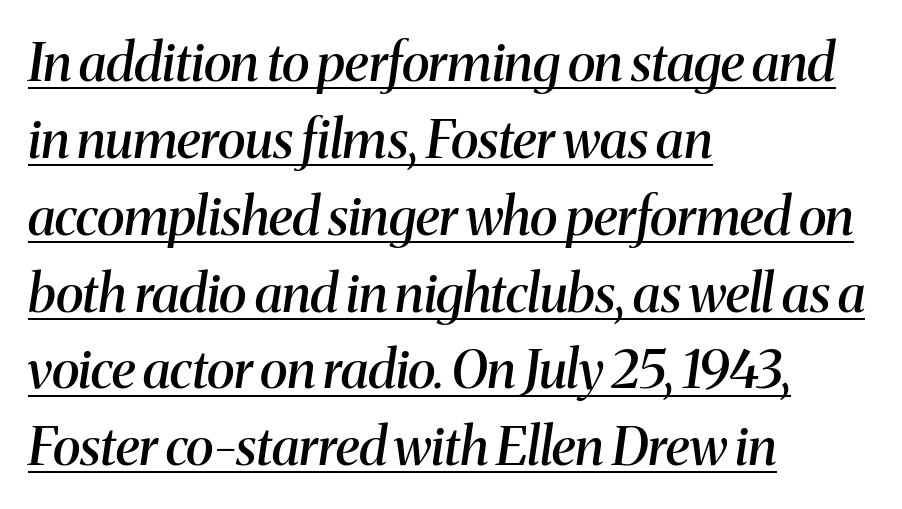
The image shows 53 px semibold serif type, italic (leaning right); set left-aligned, normal line spacing (1.45x), normal letter spacing, underlined; medium stroke contrast and a medium x-height.
